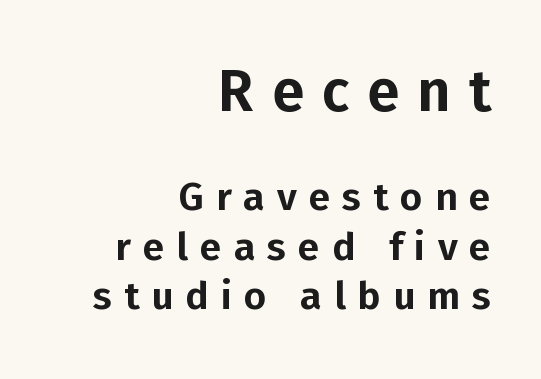
Q: Is the text italic (slanted)? A: No, it is upright.
Q: Is the typeface a serif or a sans-serif typeface? A: Sans-serif.
Q: Is the text underlined? A: No.
Q: How is the paragraph aligned? A: Right-aligned.
Q: Is the spacing between letters normal or unusually wide? A: Unusually wide.
Q: Is the spacing between lines tight, normal or loose? A: Normal.
Q: Which block of text is set in a larger size, the first (top) or the second (bottom)? A: The first (top) one.
Q: Width (condensed, normal, or wide)? A: Normal.
Q: Stroke contrast? A: Low.
Q: x-height? A: Medium.
Q: Monospaced? A: No.
